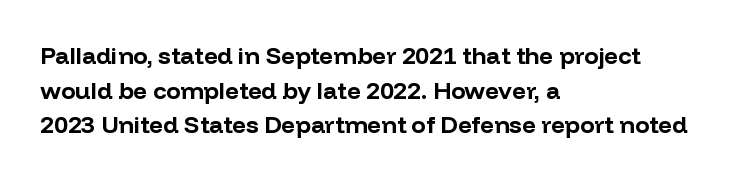
Q: Is the text bold? A: Yes.
Q: Is the text italic (slanted)? A: No, it is upright.
Q: Is the text underlined? A: No.
Q: How is the paragraph aligned? A: Left-aligned.
Q: Is the spacing between letters normal or unusually wide? A: Normal.
Q: Is the spacing between lines tight, normal or loose? A: Normal.
